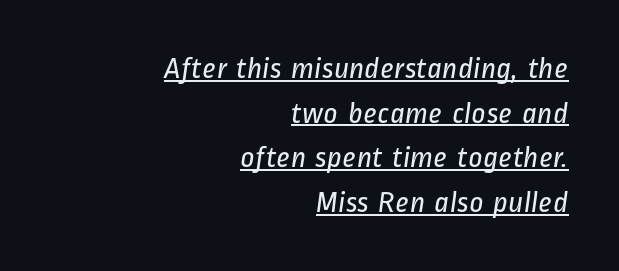
The image shows 31 px regular-weight, condensed sans-serif type; set right-aligned, normal line spacing (1.44x), normal letter spacing, underlined; low stroke contrast and a medium x-height.
